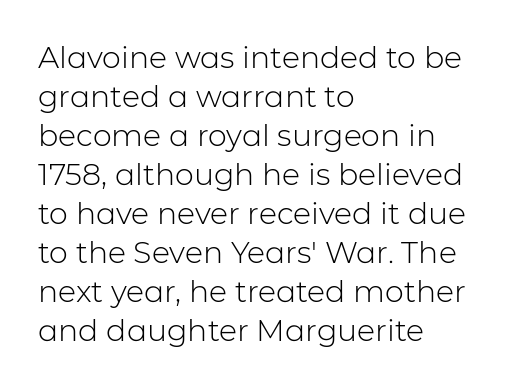
{"serif": "no", "italic": "no", "bold": "no", "weight": "light", "width": "normal", "stroke_contrast": "low", "x_height": "medium", "monospaced": "no", "underline": "no", "align": "left", "line_spacing": "normal", "line_spacing_ratio": 1.3, "letter_spacing": "normal", "letter_spacing_em": 0.0, "glyph_px": 30}
